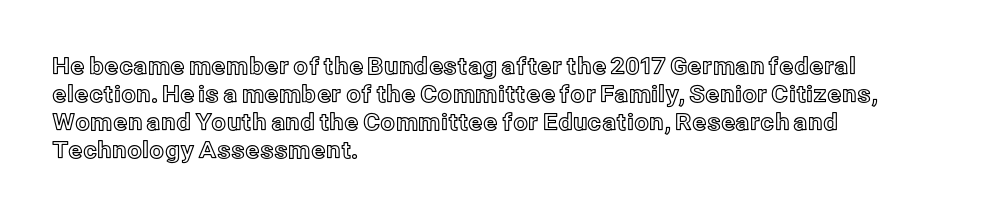
{"italic": "no", "underline": "no", "align": "left", "line_spacing_ratio": 1.22, "letter_spacing": "normal", "letter_spacing_em": 0.0, "glyph_px": 23}
